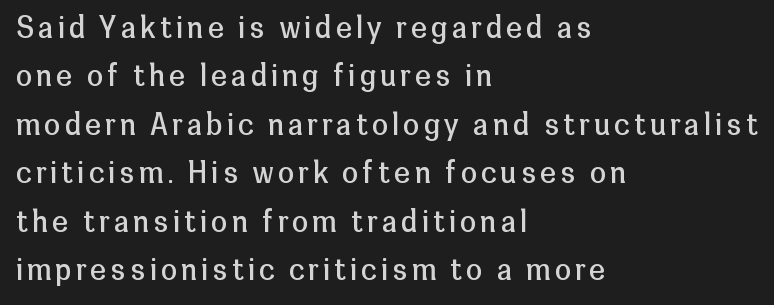
Q: Is the text bold? A: No.
Q: Is the text italic (slanted)? A: No, it is upright.
Q: Is the typeface a serif or a sans-serif typeface? A: Sans-serif.
Q: Is the text underlined? A: No.
Q: How is the paragraph aligned? A: Left-aligned.
Q: Is the spacing between lines tight, normal or loose? A: Normal.
Q: Width (condensed, normal, or wide)? A: Normal.
Q: Stroke contrast? A: Low.
Q: x-height? A: Medium.
Q: Monospaced? A: No.
